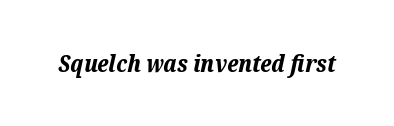
{"italic": "yes", "lean": "right", "slant_degrees": 12, "bold": "yes", "underline": "no", "letter_spacing": "normal", "letter_spacing_em": 0.0, "glyph_px": 24}
